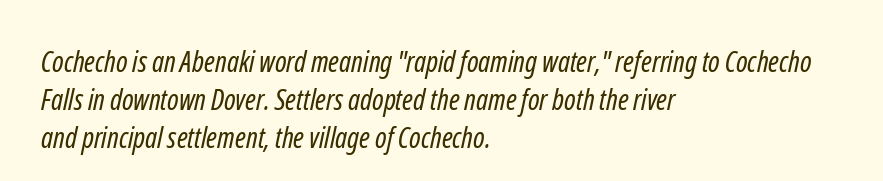
Q: Is the text bold? A: No.
Q: Is the typeface a serif or a sans-serif typeface? A: Sans-serif.
Q: Is the text underlined? A: No.
Q: How is the paragraph aligned? A: Left-aligned.
Q: Is the spacing between letters normal or unusually wide? A: Normal.
Q: Is the spacing between lines tight, normal or loose? A: Normal.
Q: Width (condensed, normal, or wide)? A: Condensed.
Q: Stroke contrast? A: Low.
Q: x-height? A: Medium.
Q: Monospaced? A: No.
